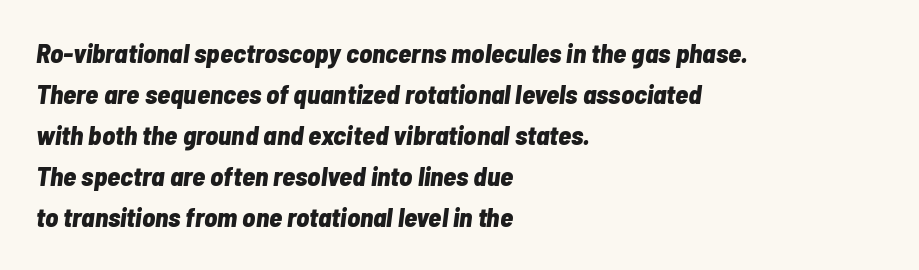
Q: Is the text bold? A: Yes.
Q: Is the text italic (slanted)? A: Yes, it leans right by about 7 degrees.
Q: Is the text underlined? A: No.
Q: How is the paragraph aligned? A: Left-aligned.
Q: Is the spacing between letters normal or unusually wide? A: Normal.
Q: Is the spacing between lines tight, normal or loose? A: Normal.
